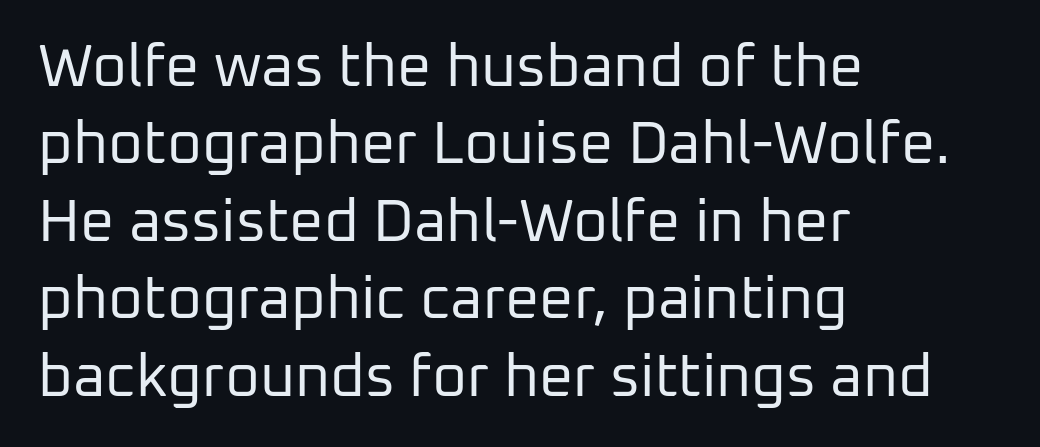
{"serif": "no", "italic": "no", "bold": "no", "weight": "regular", "width": "normal", "stroke_contrast": "low", "x_height": "medium", "monospaced": "no", "underline": "no", "align": "left", "line_spacing": "normal", "line_spacing_ratio": 1.29, "letter_spacing": "normal", "letter_spacing_em": 0.0, "glyph_px": 60}
